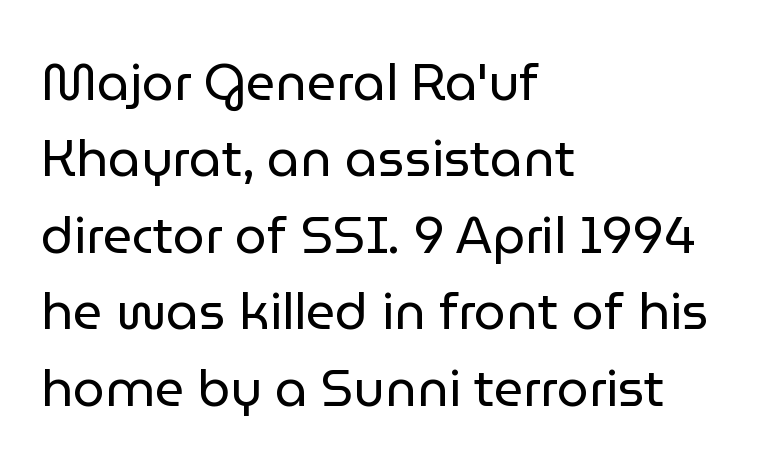
{"serif": "no", "italic": "no", "bold": "no", "weight": "regular", "width": "normal", "stroke_contrast": "low", "x_height": "medium", "monospaced": "no", "underline": "no", "align": "left", "line_spacing": "normal", "line_spacing_ratio": 1.5, "letter_spacing": "normal", "letter_spacing_em": 0.0, "glyph_px": 51}
